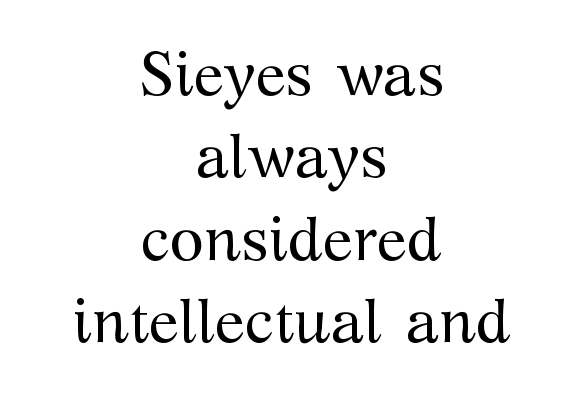
The image shows 62 px regular-weight serif type, upright; set centered, normal line spacing (1.33x), normal letter spacing, not underlined; medium stroke contrast and a medium x-height.
